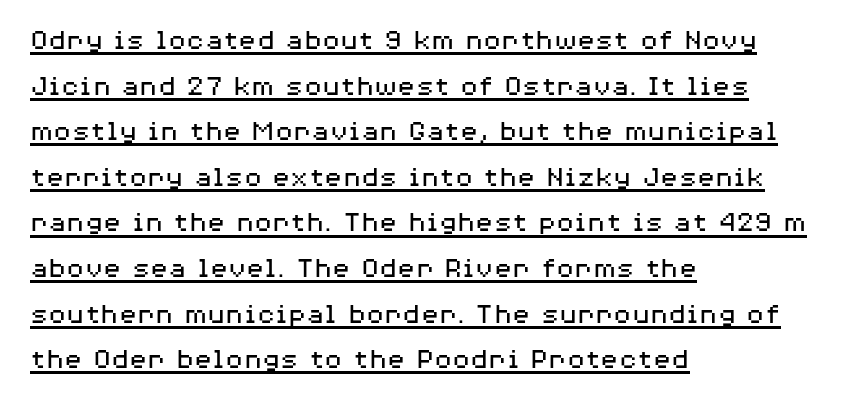
{"serif": "no", "italic": "no", "bold": "no", "weight": "regular", "width": "wide", "stroke_contrast": "medium", "x_height": "medium", "monospaced": "no", "underline": "yes", "align": "left", "line_spacing": "normal", "line_spacing_ratio": 1.52, "letter_spacing": "normal", "letter_spacing_em": 0.0, "glyph_px": 30}
